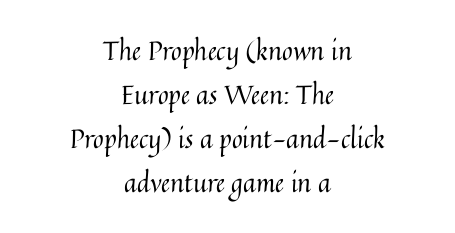
{"bold": "no", "underline": "no", "align": "center", "line_spacing": "normal", "line_spacing_ratio": 1.69, "letter_spacing": "normal", "letter_spacing_em": 0.0, "glyph_px": 26}
